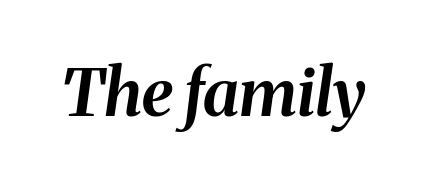
Q: Is the text bold? A: Yes.
Q: Is the text italic (slanted)? A: Yes, it leans right by about 8 degrees.
Q: Is the text underlined? A: No.
Q: Is the spacing between letters normal or unusually wide? A: Normal.
Q: Width (condensed, normal, or wide)? A: Normal.
Q: Stroke contrast? A: Medium.
Q: x-height? A: Medium.
Q: Monospaced? A: No.
